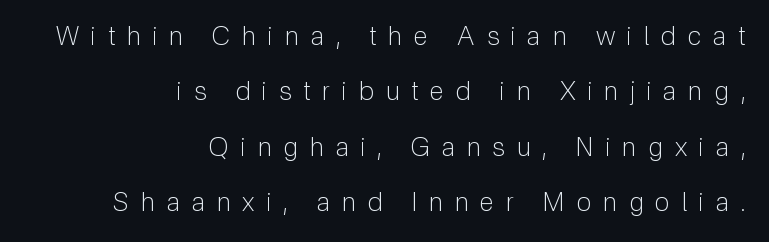
Q: Is the text bold? A: No.
Q: Is the text italic (slanted)? A: No, it is upright.
Q: Is the text underlined? A: No.
Q: How is the paragraph aligned? A: Right-aligned.
Q: Is the spacing between letters normal or unusually wide? A: Unusually wide.
Q: Is the spacing between lines tight, normal or loose? A: Loose.
